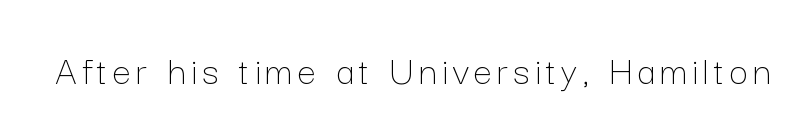
The image shows 42 px thin type, upright; set not underlined; low stroke contrast and a medium x-height.
